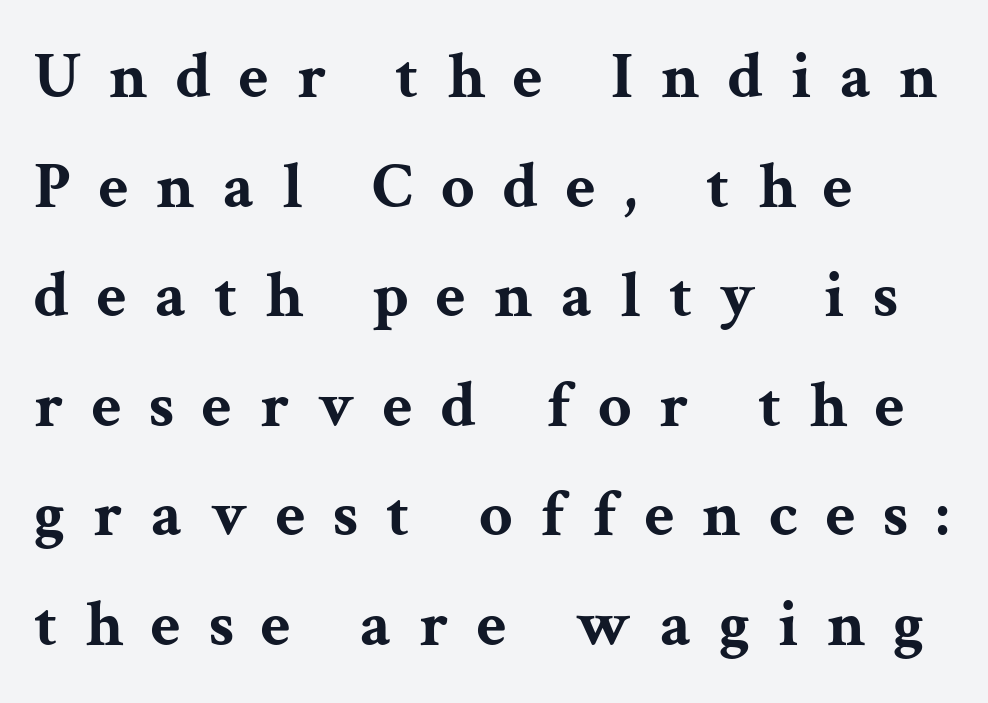
Set as a true bold cut, around the 700 mark. The space beneath each line is pristine and unruled. The compositor pushed each line to the left boundary. Regarding leading, the lines here are spaced in the standard way. Character widths vary here, with narrow letters taking less room than wide ones.
